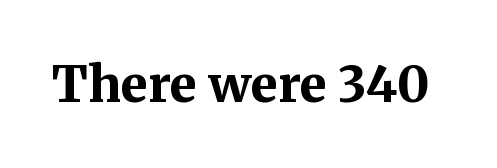
Q: Is the text bold? A: Yes.
Q: Is the text italic (slanted)? A: No, it is upright.
Q: Is the typeface a serif or a sans-serif typeface? A: Serif.
Q: Is the text underlined? A: No.
Q: Is the spacing between letters normal or unusually wide? A: Normal.
Q: Width (condensed, normal, or wide)? A: Normal.
Q: Stroke contrast? A: Medium.
Q: x-height? A: Medium.
Q: Monospaced? A: No.
